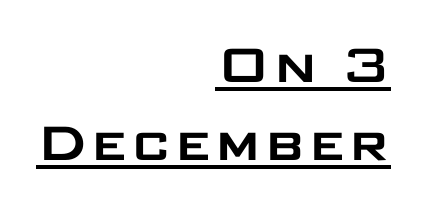
The block of text has a typical density, with ordinary space between rows. Here the glyphs are tracked normally, forming tight word shapes. Characters remain perfectly vertical along every line. Caption: multi-line text, flush right, ragged left. Every word sits above its own underline.
